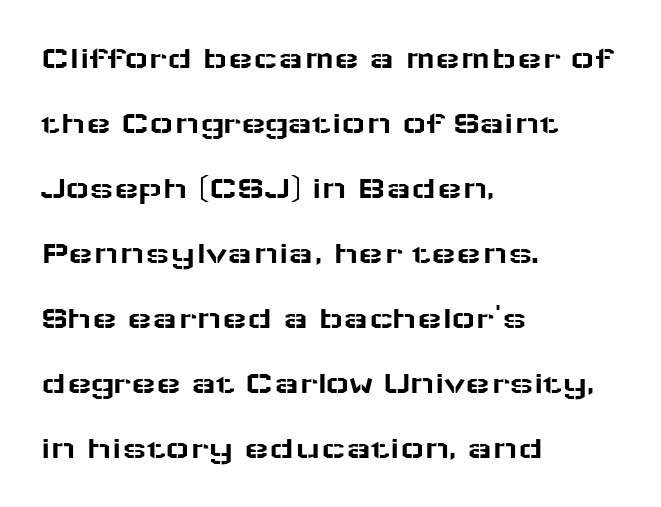
Q: Is the text italic (slanted)? A: No, it is upright.
Q: Is the typeface a serif or a sans-serif typeface? A: Sans-serif.
Q: Is the text underlined? A: No.
Q: How is the paragraph aligned? A: Left-aligned.
Q: Is the spacing between letters normal or unusually wide? A: Normal.
Q: Is the spacing between lines tight, normal or loose? A: Loose.
Q: Width (condensed, normal, or wide)? A: Wide.
Q: Stroke contrast? A: Low.
Q: x-height? A: Medium.
Q: Monospaced? A: No.
